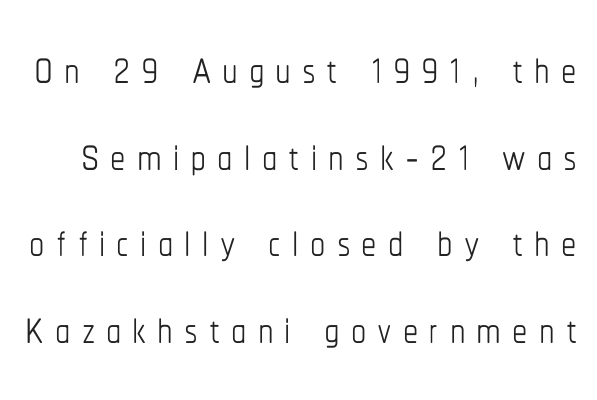
Q: Is the text bold? A: No.
Q: Is the text italic (slanted)? A: No, it is upright.
Q: Is the text underlined? A: No.
Q: Is the spacing between lines tight, normal or loose? A: Normal.
Q: Width (condensed, normal, or wide)? A: Condensed.
Q: Stroke contrast? A: Low.
Q: x-height? A: Medium.
Q: Monospaced? A: No.
